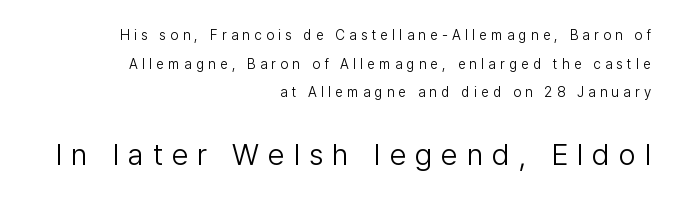
Q: Is the text bold? A: No.
Q: Is the text italic (slanted)? A: No, it is upright.
Q: Is the typeface a serif or a sans-serif typeface? A: Sans-serif.
Q: Is the text underlined? A: No.
Q: How is the paragraph aligned? A: Right-aligned.
Q: Is the spacing between letters normal or unusually wide? A: Unusually wide.
Q: Is the spacing between lines tight, normal or loose? A: Loose.
Q: Which block of text is set in a larger size, the first (top) or the second (bottom)? A: The second (bottom) one.
Q: Width (condensed, normal, or wide)? A: Normal.
Q: Stroke contrast? A: Low.
Q: x-height? A: Medium.
Q: Monospaced? A: No.
